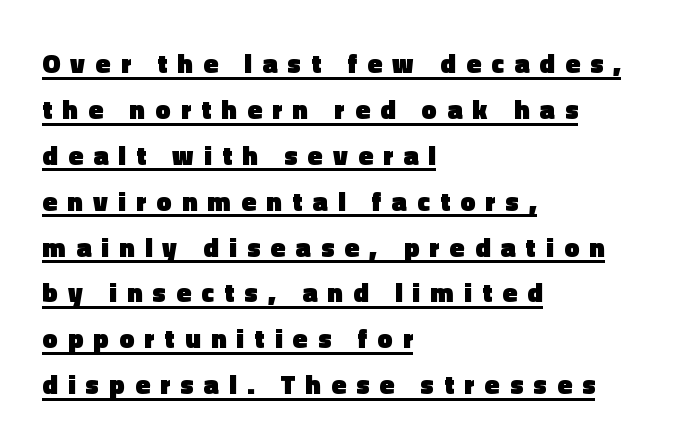
Visually the block forms a straight wall on the left and a jagged coastline on the right. Check the space under the baseline: a stroke is drawn there. The typesetting leans heavy: a genuine bold. Posture: straight, roman, zero tilt. Substantial extra tracking has been applied to these lines. Quick note: interline space is typical.
